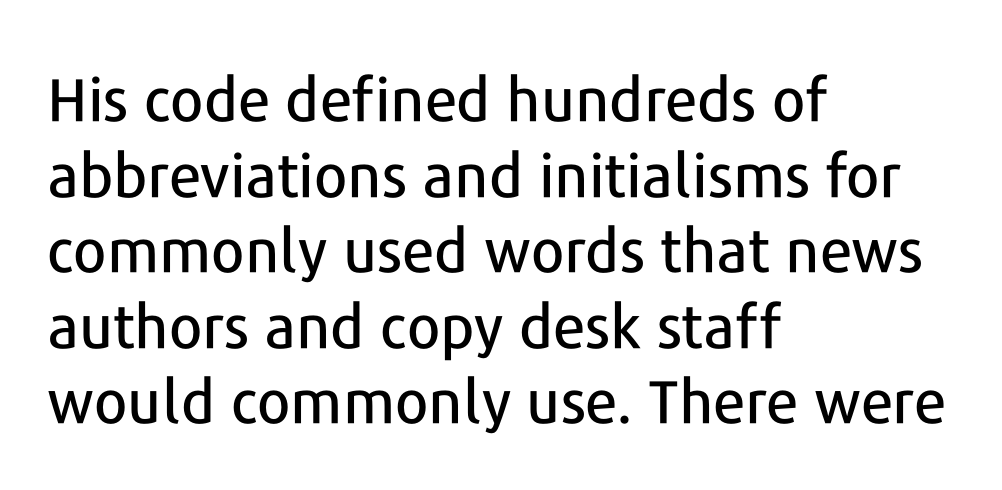
{"serif": "no", "italic": "no", "width": "normal", "stroke_contrast": "low", "x_height": "medium", "monospaced": "no", "underline": "no", "align": "left", "line_spacing": "normal", "line_spacing_ratio": 1.26, "letter_spacing": "normal", "letter_spacing_em": 0.0, "glyph_px": 60}
